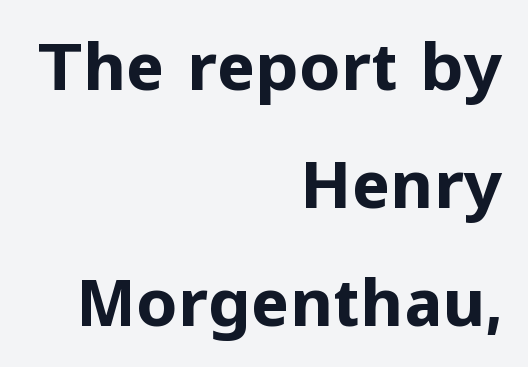
The image shows 66 px bold sans-serif type, upright; set right-aligned, line spacing 1.79x, normal letter spacing, not underlined; low stroke contrast and a medium x-height.
